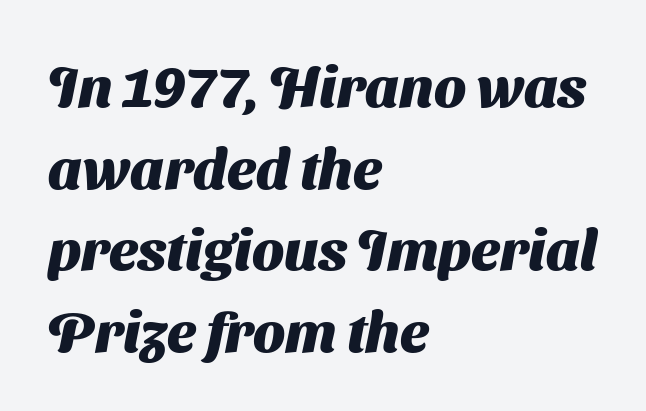
The image shows 57 px heavy sans-serif type; set left-aligned, normal line spacing (1.43x), normal letter spacing, not underlined; medium stroke contrast and a medium x-height.
